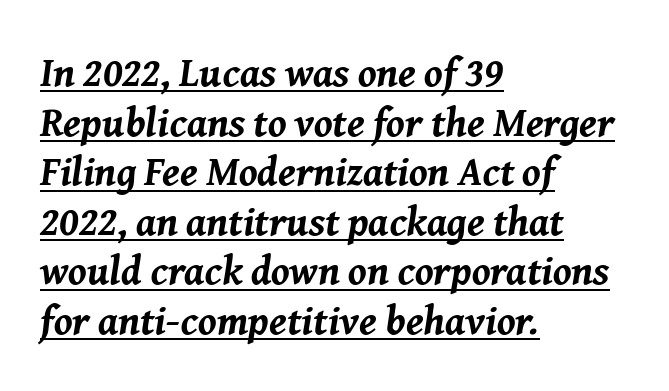
The image shows 41 px bold type, italic (leaning right); set left-aligned, line spacing 1.21x, normal letter spacing, underlined; medium stroke contrast and a medium x-height.
